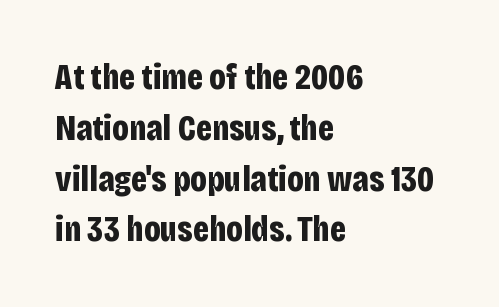
Q: Is the text bold? A: Yes.
Q: Is the text italic (slanted)? A: No, it is upright.
Q: Is the typeface a serif or a sans-serif typeface? A: Sans-serif.
Q: Is the text underlined? A: No.
Q: How is the paragraph aligned? A: Left-aligned.
Q: Is the spacing between letters normal or unusually wide? A: Normal.
Q: Is the spacing between lines tight, normal or loose? A: Normal.
Q: Width (condensed, normal, or wide)? A: Condensed.
Q: Stroke contrast? A: Low.
Q: x-height? A: Large.
Q: Monospaced? A: No.
